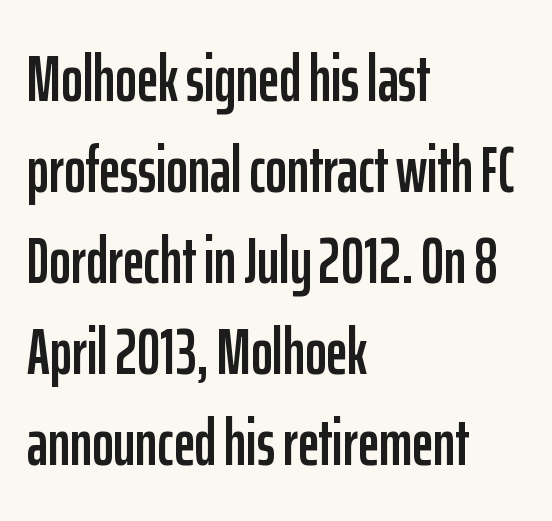
Q: Is the text italic (slanted)? A: No, it is upright.
Q: Is the typeface a serif or a sans-serif typeface? A: Sans-serif.
Q: Is the text underlined? A: No.
Q: How is the paragraph aligned? A: Left-aligned.
Q: Is the spacing between letters normal or unusually wide? A: Normal.
Q: Is the spacing between lines tight, normal or loose? A: Normal.
Q: Width (condensed, normal, or wide)? A: Condensed.
Q: Stroke contrast? A: Low.
Q: x-height? A: Medium.
Q: Monospaced? A: No.
